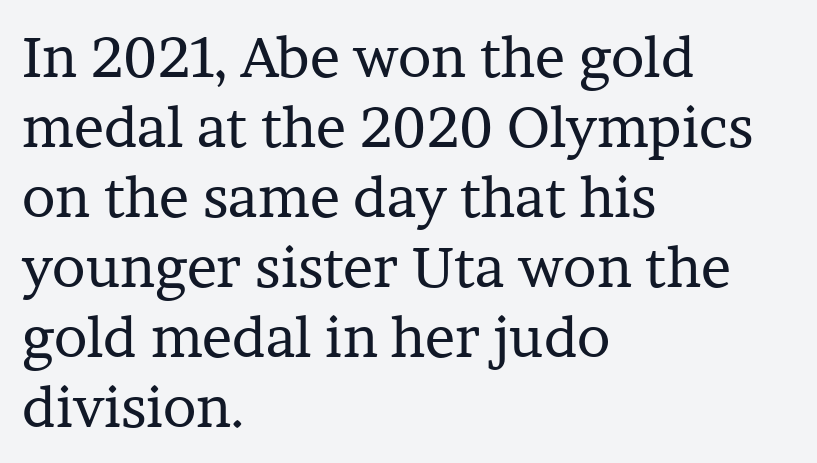
Q: Is the text bold? A: No.
Q: Is the text italic (slanted)? A: No, it is upright.
Q: Is the typeface a serif or a sans-serif typeface? A: Serif.
Q: Is the text underlined? A: No.
Q: How is the paragraph aligned? A: Left-aligned.
Q: Is the spacing between letters normal or unusually wide? A: Normal.
Q: Is the spacing between lines tight, normal or loose? A: Normal.
Q: Width (condensed, normal, or wide)? A: Normal.
Q: Stroke contrast? A: Low.
Q: x-height? A: Medium.
Q: Monospaced? A: No.
